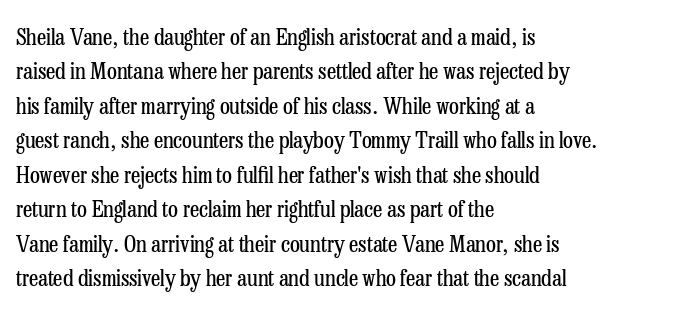
Q: Is the text bold? A: No.
Q: Is the text italic (slanted)? A: No, it is upright.
Q: Is the text underlined? A: No.
Q: How is the paragraph aligned? A: Left-aligned.
Q: Is the spacing between letters normal or unusually wide? A: Normal.
Q: Is the spacing between lines tight, normal or loose? A: Normal.
